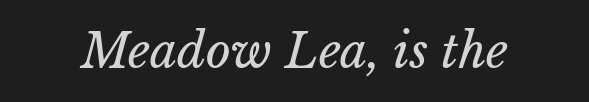
{"italic": "yes", "lean": "right", "slant_degrees": 15, "bold": "no", "weight": "regular", "width": "normal", "stroke_contrast": "low", "x_height": "medium", "monospaced": "no", "underline": "no", "letter_spacing": "normal", "letter_spacing_em": 0.0, "glyph_px": 48}
